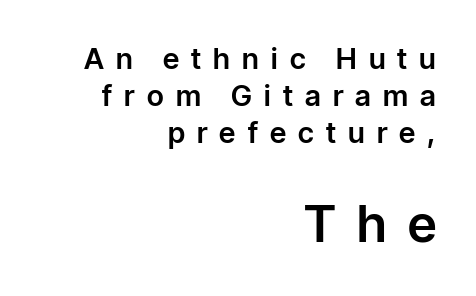
{"serif": "no", "italic": "no", "width": "normal", "stroke_contrast": "low", "x_height": "medium", "monospaced": "no", "underline": "no", "align": "right", "line_spacing": "normal", "line_spacing_ratio": 1.28, "letter_spacing": "wide", "letter_spacing_em": 0.42, "larger_block": "second", "size_ratio": 1.76, "glyph_px": 51}
